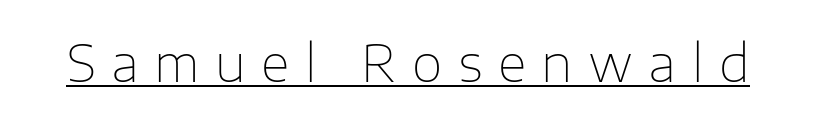
Q: Is the text bold? A: No.
Q: Is the text italic (slanted)? A: No, it is upright.
Q: Is the typeface a serif or a sans-serif typeface? A: Sans-serif.
Q: Is the text underlined? A: Yes.
Q: Is the spacing between letters normal or unusually wide? A: Unusually wide.
Q: Width (condensed, normal, or wide)? A: Normal.
Q: Stroke contrast? A: Low.
Q: x-height? A: Medium.
Q: Monospaced? A: No.
